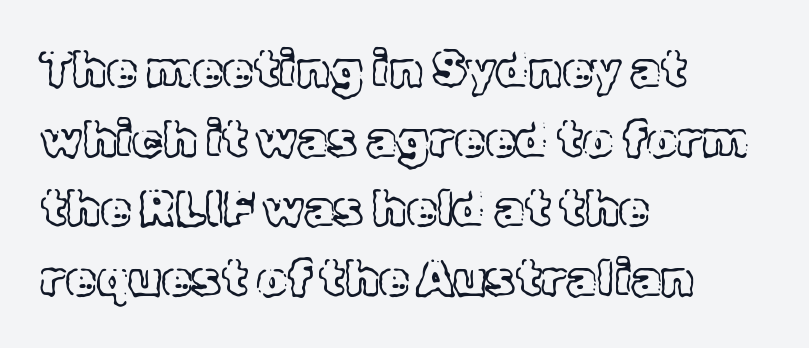
Q: Is the text italic (slanted)? A: No, it is upright.
Q: Is the text underlined? A: No.
Q: How is the paragraph aligned? A: Left-aligned.
Q: Is the spacing between letters normal or unusually wide? A: Normal.
Q: Is the spacing between lines tight, normal or loose? A: Normal.
Q: Width (condensed, normal, or wide)? A: Normal.
Q: x-height? A: Medium.
Q: Monospaced? A: No.
